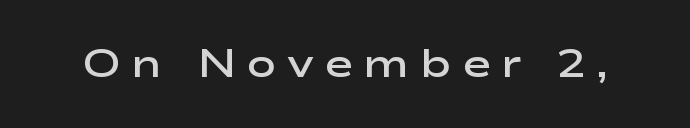
{"serif": "no", "italic": "no", "bold": "semi", "weight": "semibold", "width": "wide", "stroke_contrast": "low", "x_height": "medium", "monospaced": "no", "underline": "no", "letter_spacing": "wide", "letter_spacing_em": 0.25, "glyph_px": 40}
